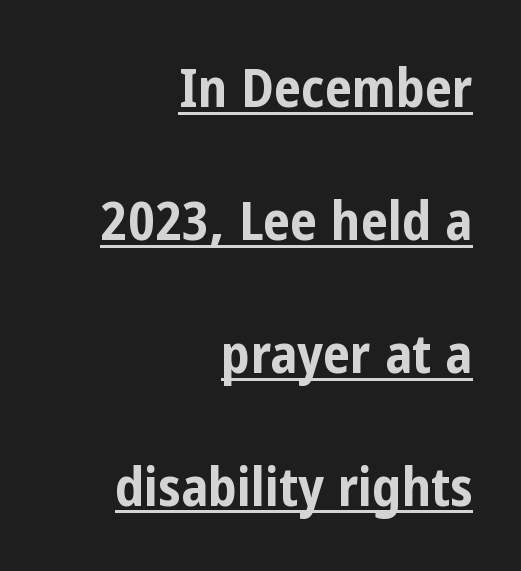
Q: Is the text bold? A: Yes.
Q: Is the text italic (slanted)? A: No, it is upright.
Q: Is the typeface a serif or a sans-serif typeface? A: Sans-serif.
Q: Is the text underlined? A: Yes.
Q: How is the paragraph aligned? A: Right-aligned.
Q: Is the spacing between letters normal or unusually wide? A: Normal.
Q: Is the spacing between lines tight, normal or loose? A: Loose.
Q: Width (condensed, normal, or wide)? A: Condensed.
Q: Stroke contrast? A: Low.
Q: x-height? A: Medium.
Q: Monospaced? A: No.
